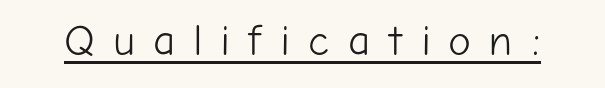
Q: Is the text bold? A: No.
Q: Is the text italic (slanted)? A: No, it is upright.
Q: Is the typeface a serif or a sans-serif typeface? A: Sans-serif.
Q: Is the text underlined? A: Yes.
Q: Is the spacing between letters normal or unusually wide? A: Unusually wide.
Q: Width (condensed, normal, or wide)? A: Normal.
Q: Stroke contrast? A: Low.
Q: x-height? A: Medium.
Q: Monospaced? A: No.
